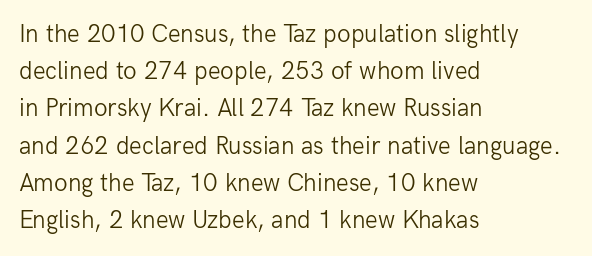
{"italic": "no", "bold": "no", "underline": "no", "align": "left", "line_spacing": "normal", "line_spacing_ratio": 1.49, "letter_spacing": "normal", "letter_spacing_em": 0.0, "glyph_px": 25}
